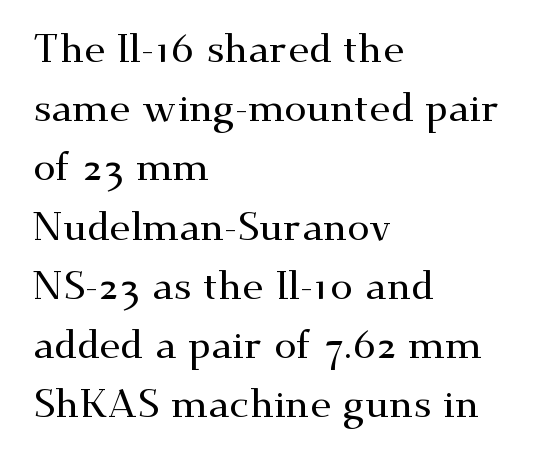
{"serif": "yes", "italic": "no", "width": "wide", "stroke_contrast": "medium", "x_height": "small", "monospaced": "no", "underline": "no", "align": "left", "line_spacing": "normal", "line_spacing_ratio": 1.48, "letter_spacing": "normal", "letter_spacing_em": 0.0, "glyph_px": 40}
